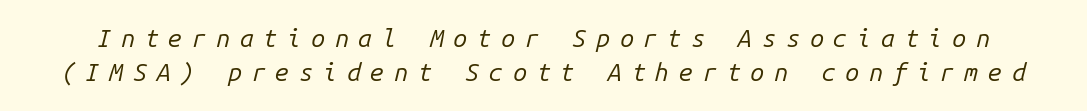
Type without underlining. Yep, that's italic — everything's leaning. Successive baselines arrive at the customary interval. The passage shown has open, widely tracked lettering throughout.
